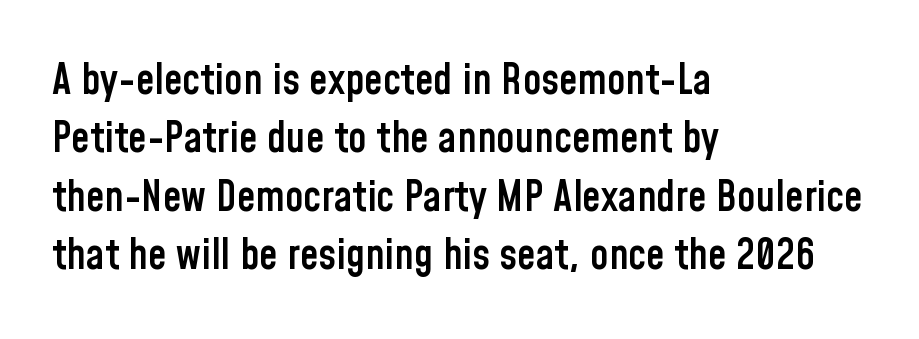
The image shows 42 px semibold, condensed sans-serif type, upright; set left-aligned, normal line spacing (1.39x), normal letter spacing, not underlined; low stroke contrast and a medium x-height.
